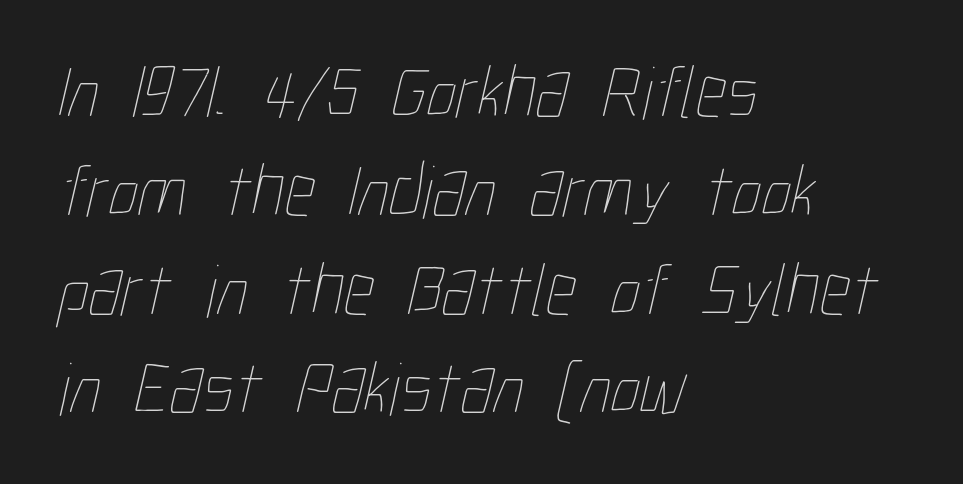
The image shows 76 px thin, condensed type; set left-aligned, normal line spacing (1.3x), normal letter spacing, not underlined; low stroke contrast and a medium x-height.
